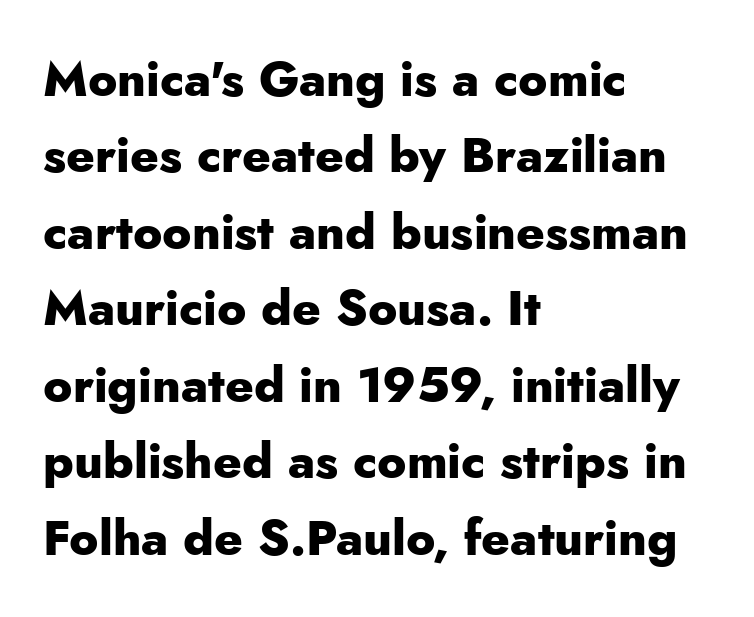
{"serif": "no", "italic": "no", "bold": "yes", "weight": "heavy", "width": "normal", "stroke_contrast": "low", "x_height": "small", "monospaced": "no", "underline": "no", "align": "left", "line_spacing": "normal", "line_spacing_ratio": 1.56, "letter_spacing": "normal", "letter_spacing_em": 0.0, "glyph_px": 49}
